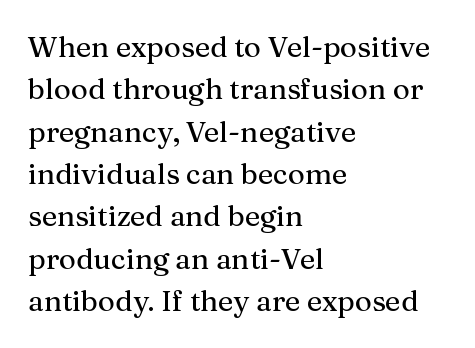
{"serif": "yes", "italic": "no", "width": "normal", "stroke_contrast": "medium", "x_height": "medium", "monospaced": "no", "underline": "no", "align": "left", "line_spacing": "normal", "line_spacing_ratio": 1.46, "letter_spacing": "normal", "letter_spacing_em": 0.0, "glyph_px": 29}
